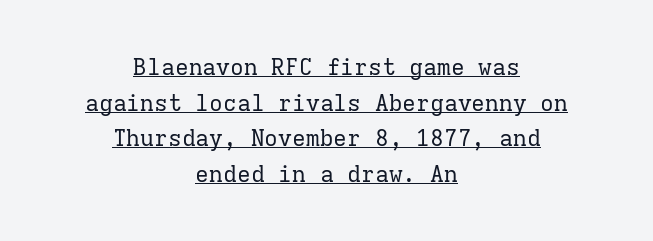
Q: Is the text bold? A: No.
Q: Is the text italic (slanted)? A: No, it is upright.
Q: Is the text underlined? A: Yes.
Q: How is the paragraph aligned? A: Centered.
Q: Is the spacing between letters normal or unusually wide? A: Normal.
Q: Is the spacing between lines tight, normal or loose? A: Normal.
